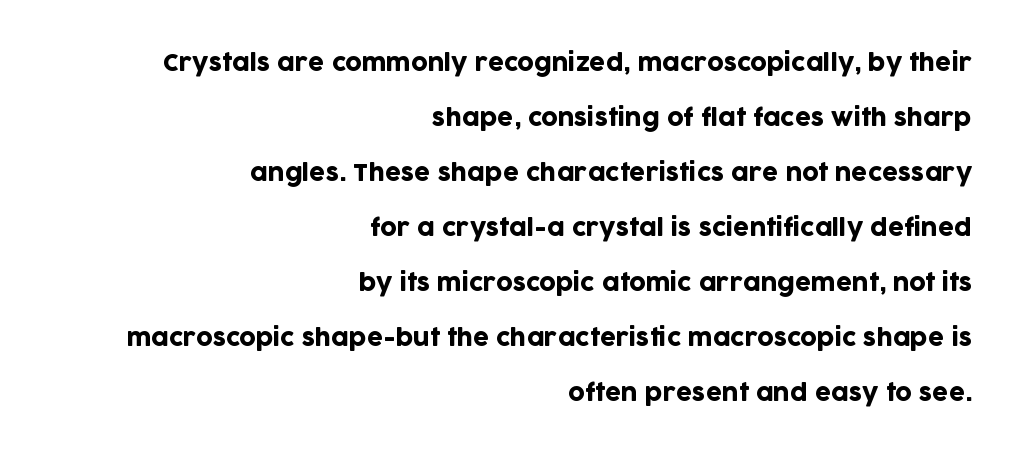
{"italic": "no", "underline": "no", "align": "right", "line_spacing": "loose", "line_spacing_ratio": 2.39, "letter_spacing": "normal", "letter_spacing_em": 0.0, "glyph_px": 23}
